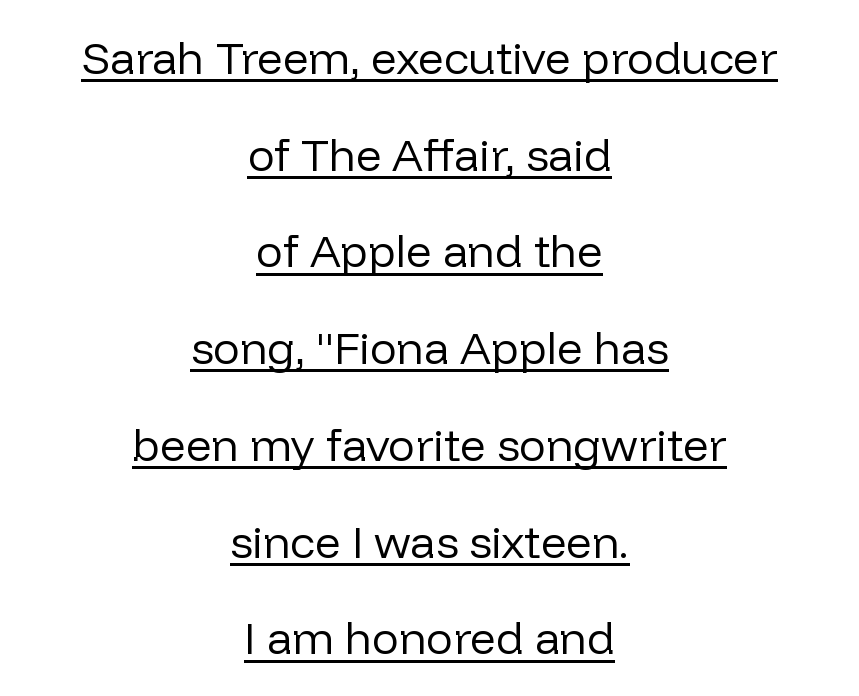
Nothing sits at the stroke ends, so this counts as sans-serif. Each letter keeps its own natural width here, so spacing adapts to shape. Students, observe: this is what heavily led, spacious text looks like. The letters look calm and open, with moderate or lighter stems. No extra tracking has been applied to these lines. What decoration does the sample have? An underline.
